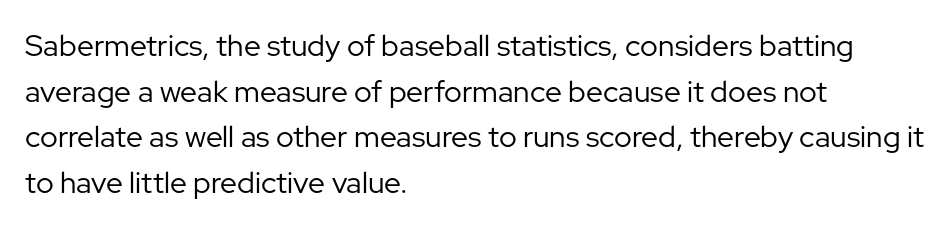
Character widths vary here, with narrow letters taking less room than wide ones. Check where the strokes stop: nothing finishes them off — pure sans. The type is set solid horizontally, with unmodified tracking. The font's upright variant was chosen for this text. Words float on clear page, feet unadorned.
